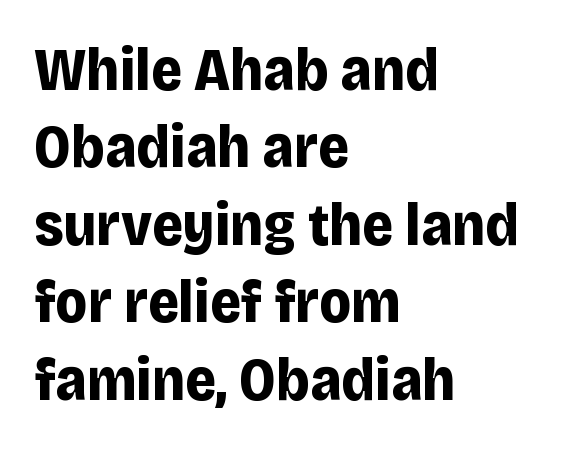
{"serif": "no", "italic": "no", "bold": "yes", "weight": "bold", "width": "normal", "stroke_contrast": "low", "x_height": "large", "monospaced": "no", "underline": "no", "align": "left", "line_spacing": "normal", "line_spacing_ratio": 1.29, "letter_spacing": "normal", "letter_spacing_em": 0.0, "glyph_px": 60}
